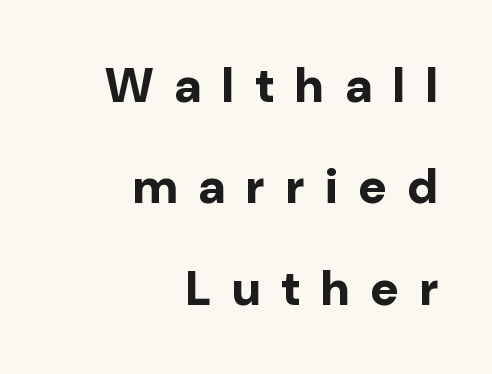
Is the type bold? Yes — the strokes are clearly thick and heavy. This is sans-serif lettering, the kind often seen on screens and signage. The type sits square on the baseline with zero lean. The block of text is sparse from top to bottom, with ample space between rows. Is this a fixed-width face? No — the glyphs have proportional, varying widths. Typeset ragged left — the right edge is the straight one.
